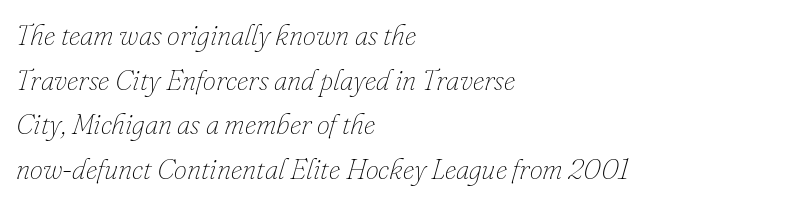
Q: Is the text bold? A: No.
Q: Is the text italic (slanted)? A: Yes, it leans right by about 16 degrees.
Q: Is the text underlined? A: No.
Q: How is the paragraph aligned? A: Left-aligned.
Q: Is the spacing between letters normal or unusually wide? A: Normal.
Q: Is the spacing between lines tight, normal or loose? A: Normal.
Q: Width (condensed, normal, or wide)? A: Normal.
Q: Stroke contrast? A: Low.
Q: x-height? A: Small.
Q: Monospaced? A: No.
